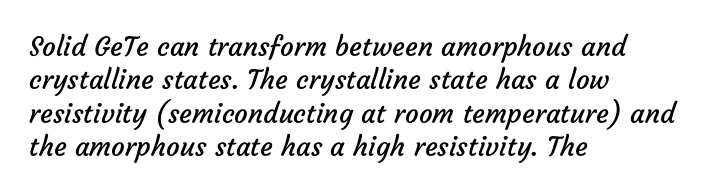
{"bold": "no", "underline": "no", "align": "left", "line_spacing_ratio": 1.24, "letter_spacing": "normal", "letter_spacing_em": 0.0, "glyph_px": 27}
